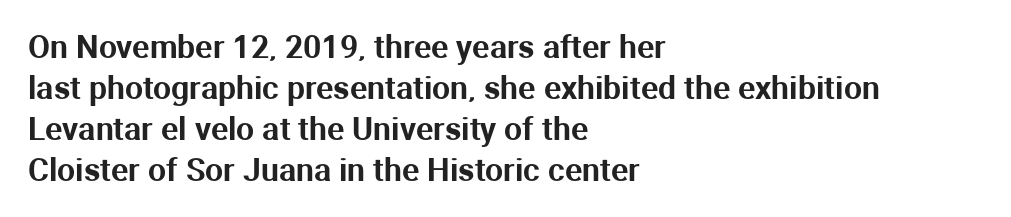
The image shows 32 px sans-serif type, upright; set left-aligned, normal line spacing (1.28x), normal letter spacing, not underlined; medium stroke contrast and a medium x-height.
